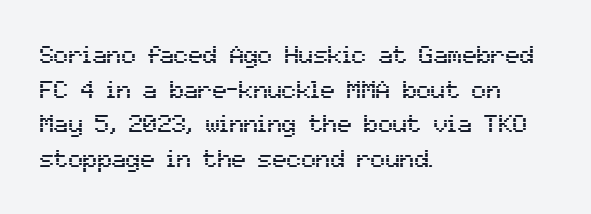
The image shows 24 px text type, upright; set left-aligned, normal line spacing (1.44x), normal letter spacing, not underlined.
